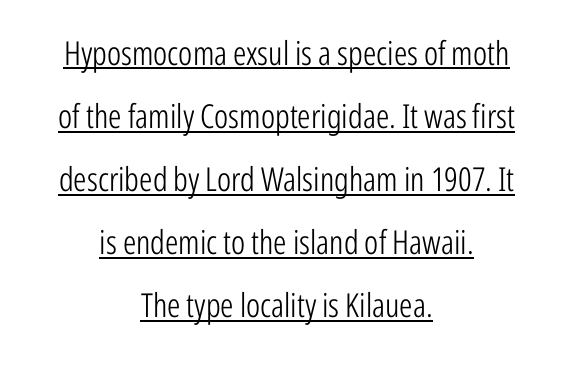
{"serif": "no", "italic": "no", "bold": "no", "weight": "light", "width": "condensed", "stroke_contrast": "low", "x_height": "medium", "monospaced": "no", "underline": "yes", "align": "center", "line_spacing": "loose", "line_spacing_ratio": 1.91, "letter_spacing": "normal", "letter_spacing_em": 0.0, "glyph_px": 33}
